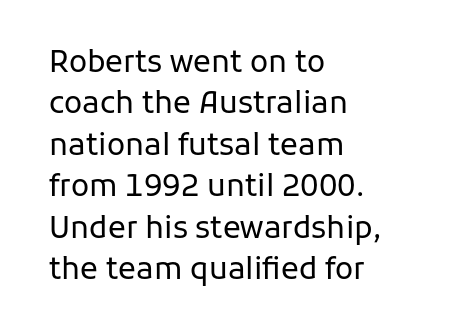
Notice how the stems are strictly vertical — no italics here. Type without underlining. Layout note: lines flush left. The face used here is rendered with its standard letterfit. The face used here is proportionally spaced, like ordinary book or web type.
